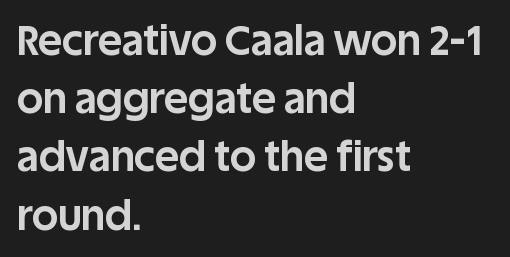
Q: Is the text bold? A: Yes.
Q: Is the text italic (slanted)? A: No, it is upright.
Q: Is the typeface a serif or a sans-serif typeface? A: Sans-serif.
Q: Is the text underlined? A: No.
Q: How is the paragraph aligned? A: Left-aligned.
Q: Is the spacing between letters normal or unusually wide? A: Normal.
Q: Is the spacing between lines tight, normal or loose? A: Normal.
Q: Width (condensed, normal, or wide)? A: Normal.
Q: Stroke contrast? A: Low.
Q: x-height? A: Large.
Q: Monospaced? A: No.
